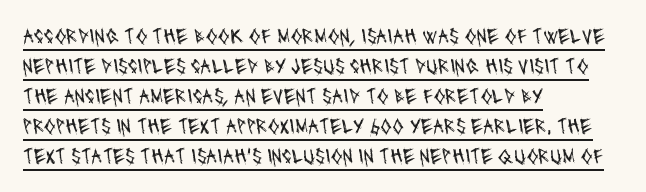
The image shows 22 px text type; set left-aligned, normal line spacing (1.36x), normal letter spacing, underlined.
